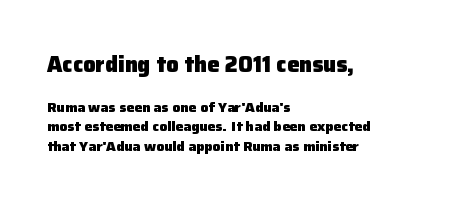
The image shows 22 px bold type, upright; set left-aligned, normal line spacing (1.41x), normal letter spacing, not underlined; the first (top) block is 1.57x larger.
